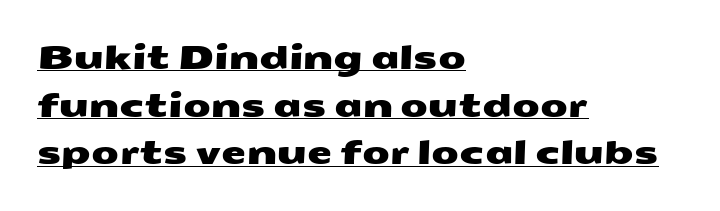
{"serif": "no", "width": "wide", "stroke_contrast": "medium", "x_height": "medium", "monospaced": "no", "underline": "yes", "align": "left", "line_spacing": "normal", "line_spacing_ratio": 1.49, "letter_spacing": "normal", "letter_spacing_em": 0.0, "glyph_px": 32}
